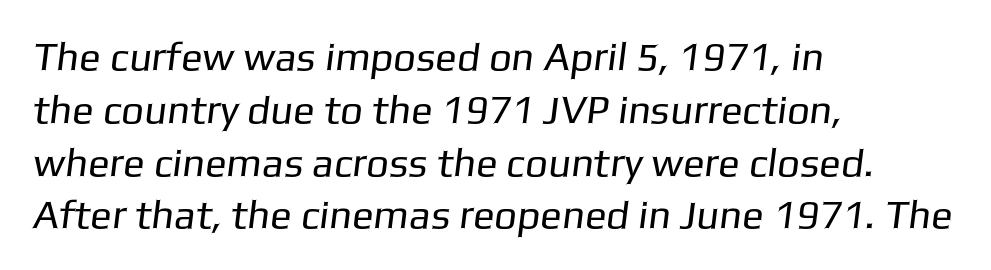
{"serif": "no", "bold": "no", "weight": "regular", "width": "normal", "stroke_contrast": "low", "x_height": "medium", "monospaced": "no", "underline": "no", "align": "left", "line_spacing": "normal", "line_spacing_ratio": 1.32, "letter_spacing": "normal", "letter_spacing_em": 0.0, "glyph_px": 40}
